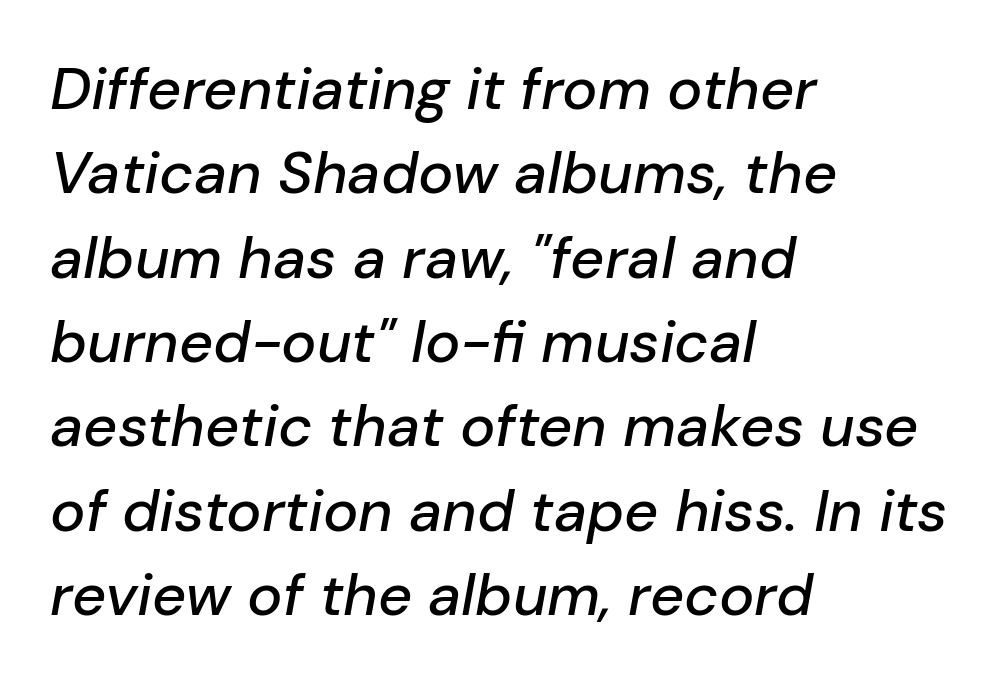
{"italic": "yes", "lean": "right", "slant_degrees": 10, "width": "normal", "stroke_contrast": "low", "x_height": "medium", "monospaced": "no", "underline": "no", "align": "left", "line_spacing": "normal", "line_spacing_ratio": 1.43, "letter_spacing": "normal", "letter_spacing_em": 0.0, "glyph_px": 59}
